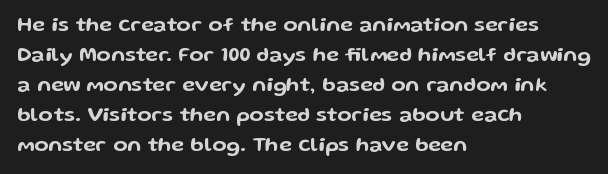
The image shows 21 px text type, upright; set left-aligned, normal line spacing (1.43x), normal letter spacing, not underlined.
